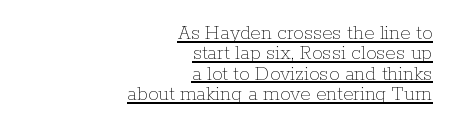
The image shows 21 px text type, upright; set right-aligned, tight line spacing (0.97x), normal letter spacing, underlined.
